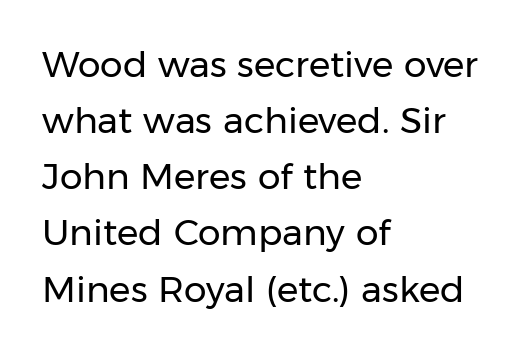
The passage shown is typed in a proportional face where columns would drift. The face used here is a sans, in the tradition of grotesques and geometrics. Each line starts at the same left margin while the right side varies. Ascenders rise straight up at ninety degrees.
